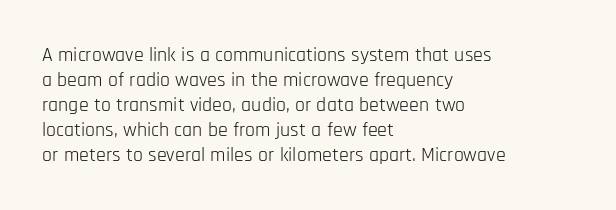
{"italic": "no", "bold": "no", "underline": "no", "align": "left", "line_spacing": "normal", "line_spacing_ratio": 1.25, "letter_spacing": "normal", "letter_spacing_em": 0.0, "glyph_px": 20}
